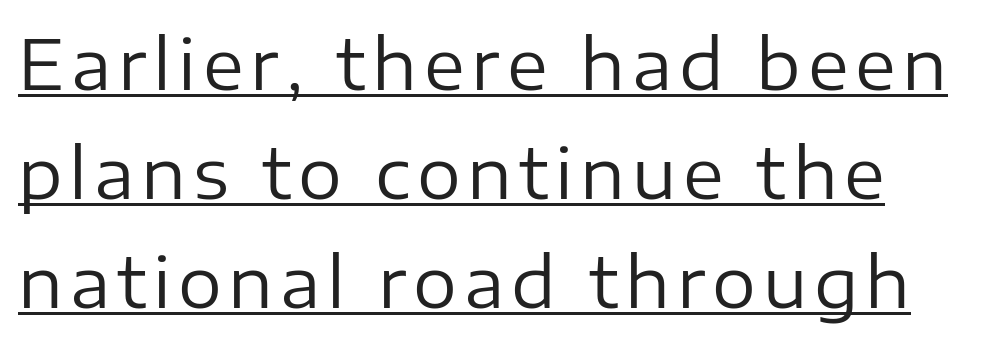
The string is rendered with underlining switched on. Caption: multi-line text, flush left, ragged right. The typeface has the unassuming heft of standard copy or less. The passage shown is typed in a proportional face where columns would drift.
